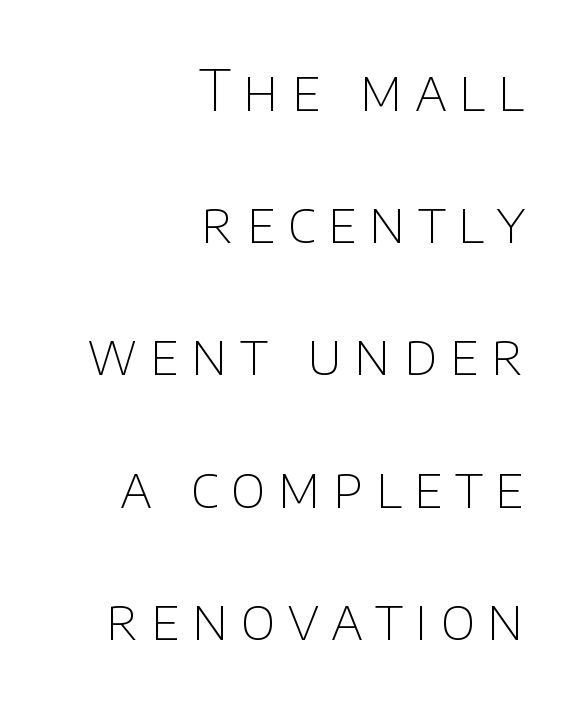
Observe the absence of serifs on each vertical stroke in this sample. Bold? No — there's no thickening of the strokes. Letter spacing: wide. Each new line begins a long way beneath the previous one.
